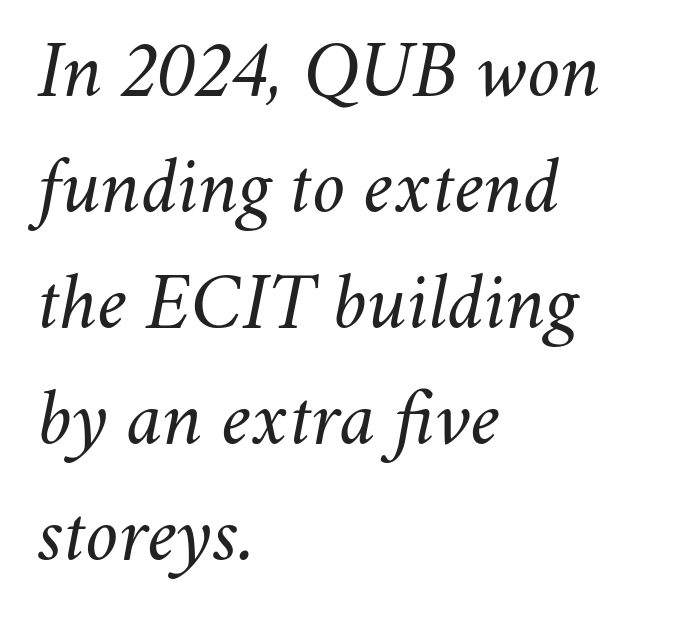
The image shows 80 px regular-weight type, italic (leaning right); set left-aligned, normal line spacing (1.45x), normal letter spacing, not underlined; medium stroke contrast and a small x-height.
